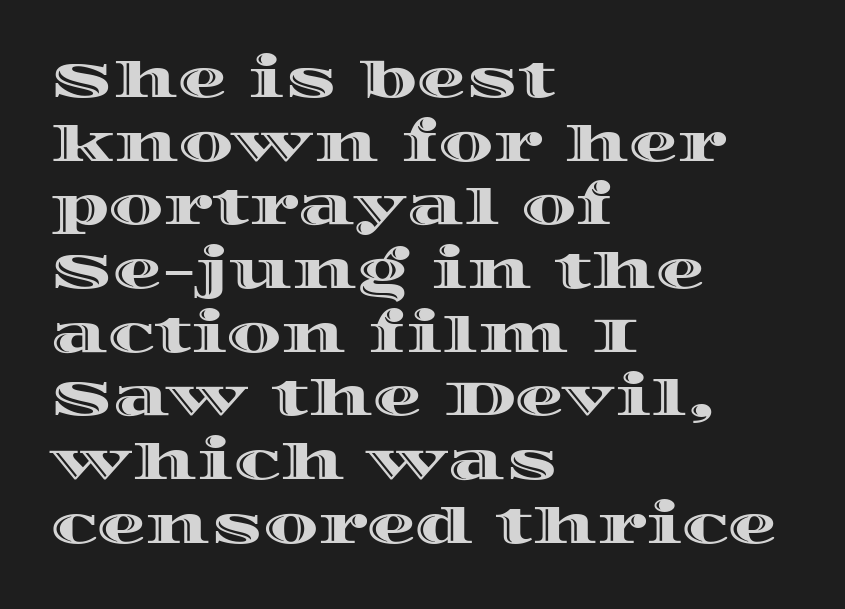
The image shows 49 px wide type, upright; set left-aligned, normal line spacing (1.3x), normal letter spacing, not underlined; a large x-height.
